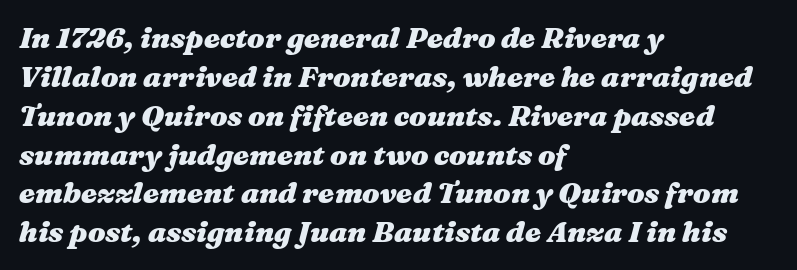
{"italic": "yes", "lean": "right", "slant_degrees": 16, "bold": "yes", "weight": "heavy", "width": "wide", "stroke_contrast": "medium", "x_height": "medium", "monospaced": "no", "underline": "no", "align": "left", "line_spacing": "normal", "line_spacing_ratio": 1.34, "letter_spacing": "normal", "letter_spacing_em": 0.0, "glyph_px": 29}
